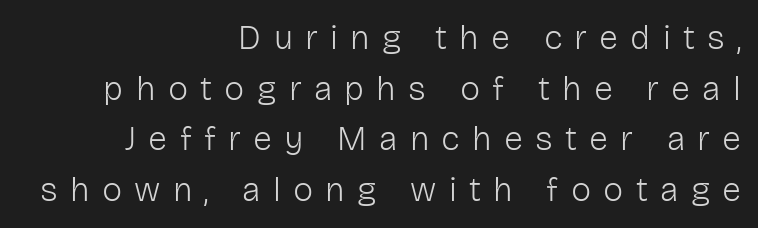
Q: Is the text bold? A: No.
Q: Is the text italic (slanted)? A: No, it is upright.
Q: Is the typeface a serif or a sans-serif typeface? A: Sans-serif.
Q: Is the text underlined? A: No.
Q: How is the paragraph aligned? A: Right-aligned.
Q: Is the spacing between letters normal or unusually wide? A: Unusually wide.
Q: Is the spacing between lines tight, normal or loose? A: Normal.
Q: Width (condensed, normal, or wide)? A: Normal.
Q: Stroke contrast? A: Low.
Q: x-height? A: Medium.
Q: Monospaced? A: No.
